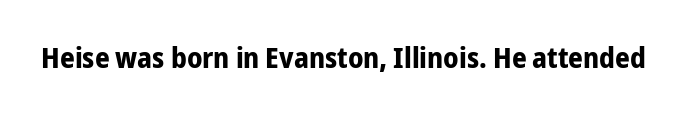
Q: Is the text bold? A: Yes.
Q: Is the text italic (slanted)? A: No, it is upright.
Q: Is the typeface a serif or a sans-serif typeface? A: Sans-serif.
Q: Is the text underlined? A: No.
Q: Is the spacing between letters normal or unusually wide? A: Normal.
Q: Width (condensed, normal, or wide)? A: Condensed.
Q: Stroke contrast? A: Low.
Q: x-height? A: Medium.
Q: Monospaced? A: No.
